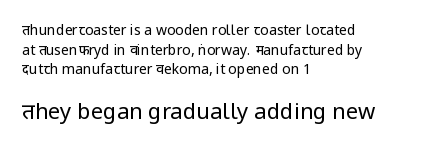
In terms of leading, this rendering sits right in the middle. Caption: standard tracking, unaltered. Each line starts at the same left margin while the right side varies. Which of the two is more prominent by size? The second, at the bottom.
